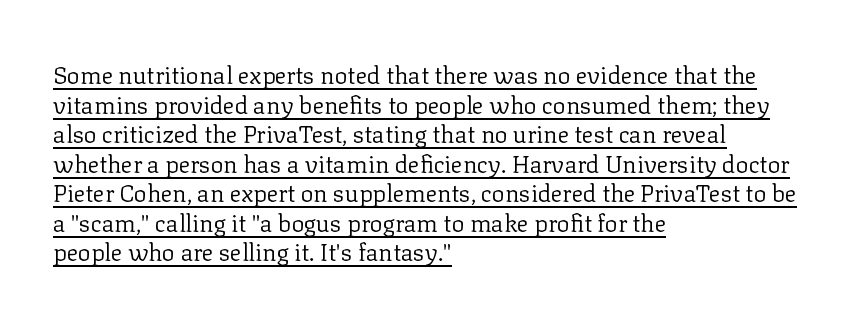
The image shows 24 px text type, upright; set left-aligned, line spacing 1.23x, normal letter spacing, underlined.
